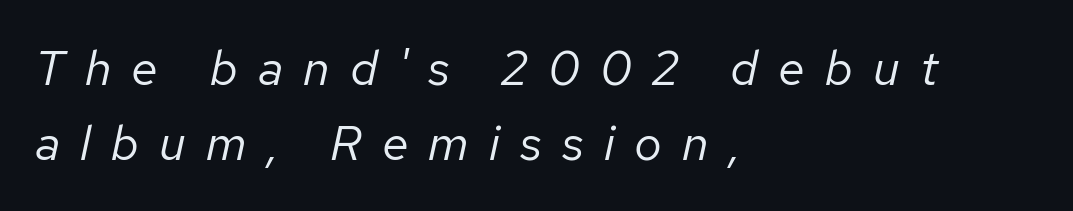
The image shows 49 px regular-weight type, italic (leaning right); set left-aligned, normal line spacing (1.54x), unusually wide letter spacing (+0.41 em), not underlined; low stroke contrast and a medium x-height.
